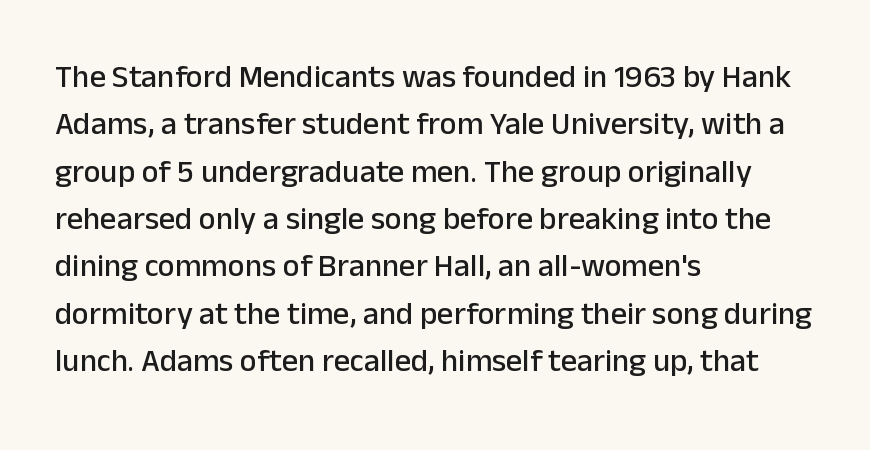
The image shows 32 px sans-serif type, upright; set left-aligned, normal line spacing (1.48x), normal letter spacing, not underlined; low stroke contrast and a medium x-height.
